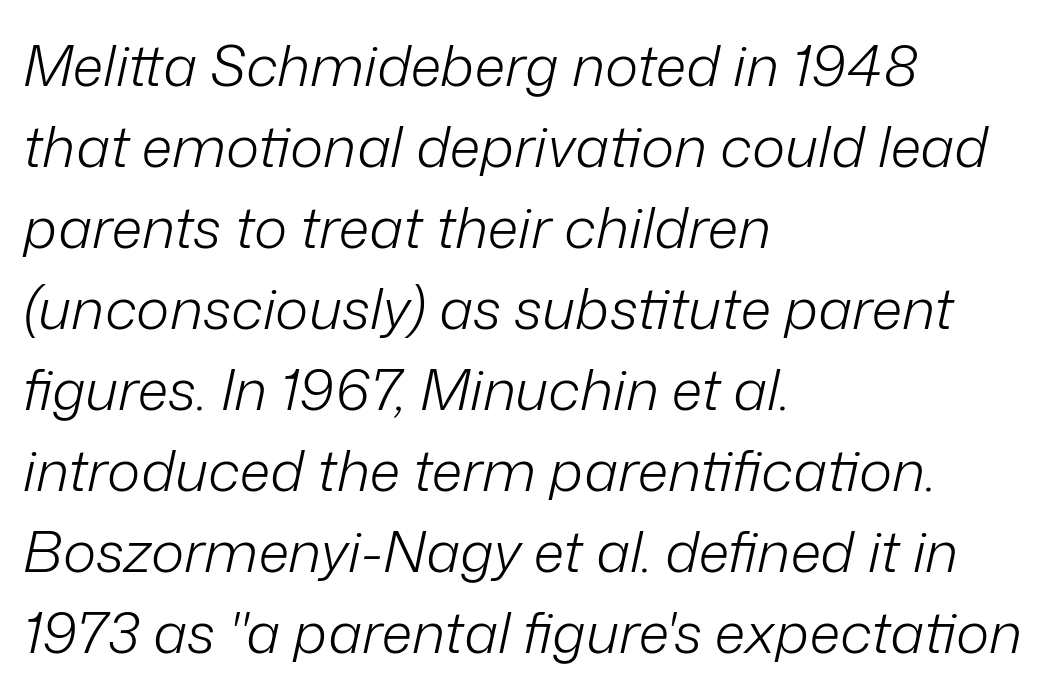
The image shows 57 px light type, italic (leaning right); set left-aligned, normal line spacing (1.42x), normal letter spacing, not underlined; low stroke contrast and a medium x-height.
